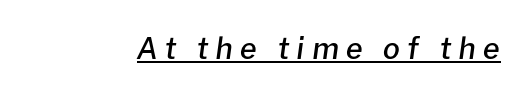
Emphasis is given by a line drawn under the lettering. Letter spacing: wide. A fair bit of extra ink — the face is semibold, not bold. The letters are slanted; this is an italic face.
